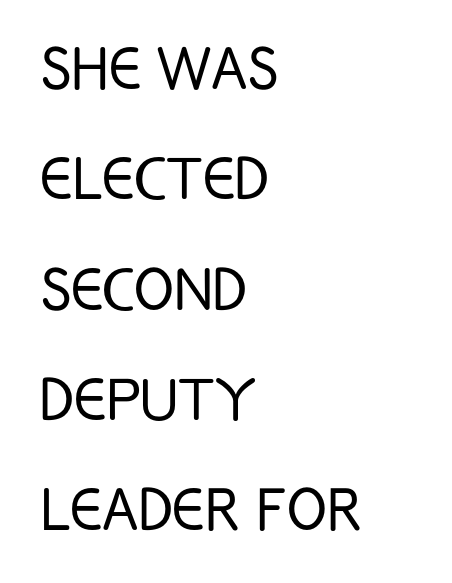
This rendering leaves character spacing at its baseline value. The letters look calm and open, with moderate or lighter stems. Italic: no, the glyphs are upright roman. The zone under the glyphs is completely vacant. Here the designer chose a conventional face with non-uniform glyph widths. What kind of face is this? One without serifs — a sans.
